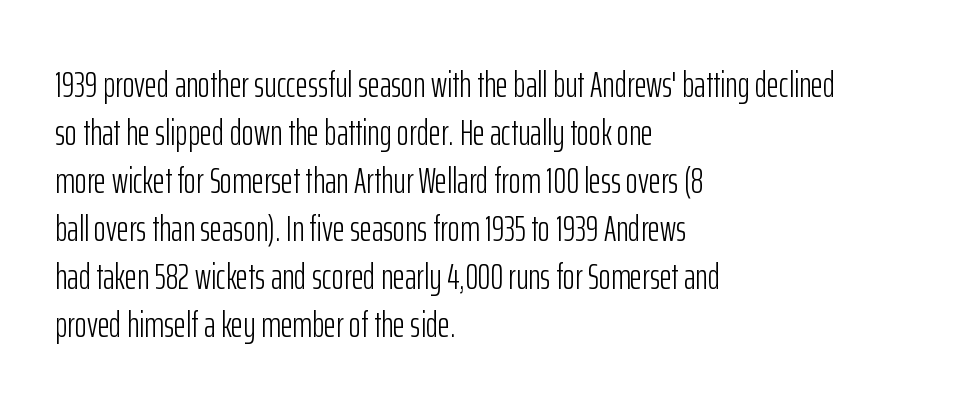
Honestly, the letter spacing is just normal — you wouldn't notice it. Quick note: not italic, upright. The vertical gap from one line to the next is medium. Each letter keeps its own natural width here, so spacing adapts to shape. The baseline area is clear. These lines stack with their left ends in a neat column.
